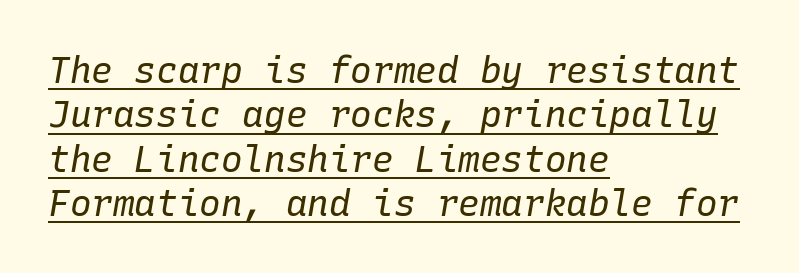
The image shows 36 px regular-weight type, italic (leaning right), monospaced; set left-aligned, line spacing 1.23x, normal letter spacing, underlined; low stroke contrast and a medium x-height.
